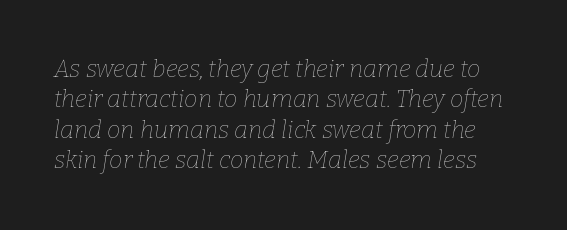
Q: Is the text bold? A: No.
Q: Is the text italic (slanted)? A: Yes, it leans right by about 9 degrees.
Q: Is the text underlined? A: No.
Q: Is the spacing between letters normal or unusually wide? A: Normal.
Q: Is the spacing between lines tight, normal or loose? A: Normal.
